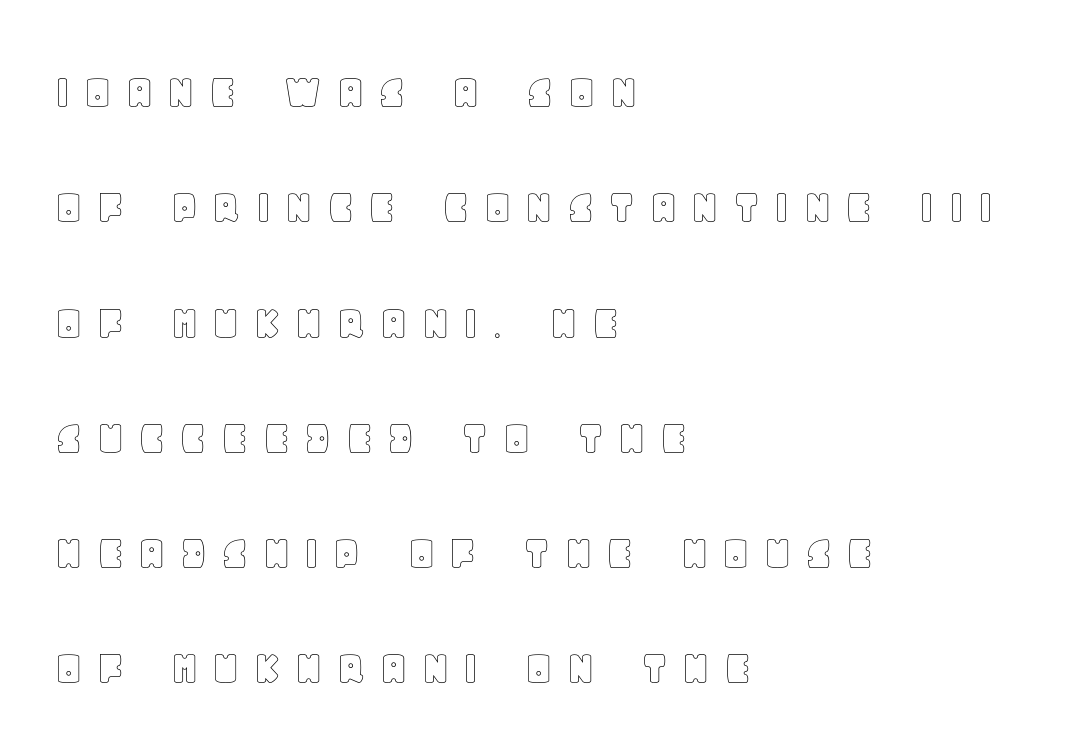
The image shows 51 px text type, upright; set left-aligned, loose line spacing (2.26x), unusually wide letter spacing (+0.24 em), not underlined; a large x-height.
